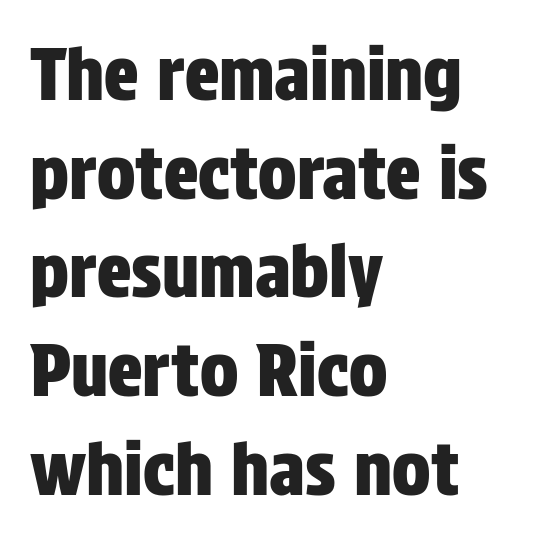
The image shows 72 px condensed sans-serif type, upright; set left-aligned, normal line spacing (1.37x), normal letter spacing, not underlined; low stroke contrast and a large x-height.
